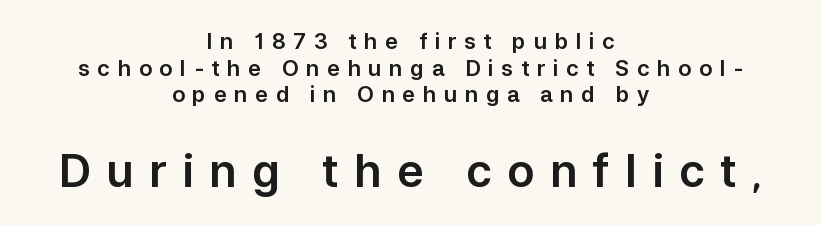
Reading down the block, each line starts at a different indent, mirrored at its end. Letter spacing: wide. A typesetter would call this proportional, since set widths differ per character. This rendering employs a face without finishing strokes, i.e., a sans-serif. The later block is typeset at a bigger size than the earlier block.
